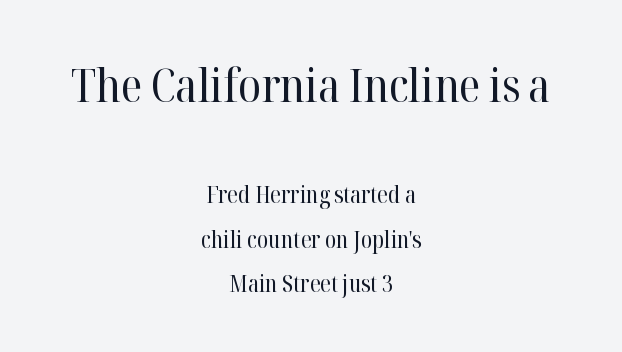
{"serif": "yes", "italic": "no", "bold": "no", "weight": "regular", "width": "normal", "stroke_contrast": "high", "x_height": "medium", "monospaced": "no", "underline": "no", "align": "center", "line_spacing": "loose", "line_spacing_ratio": 1.94, "letter_spacing": "normal", "letter_spacing_em": 0.0, "larger_block": "first", "size_ratio": 2.0, "glyph_px": 46}
